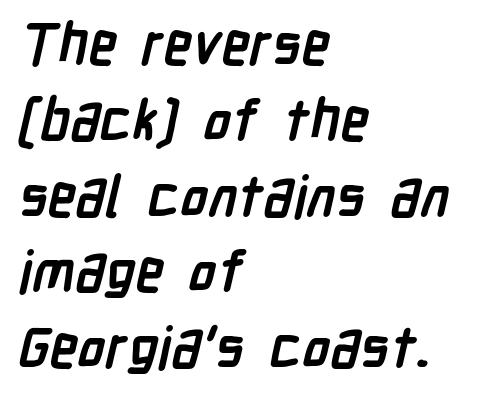
The font is running at its bold setting. Rule under the text: the space is simply empty. Notice how the passage keeps a crisp vertical edge on the left only. What stands out about the letter spacing? Nothing — it is the standard amount.
